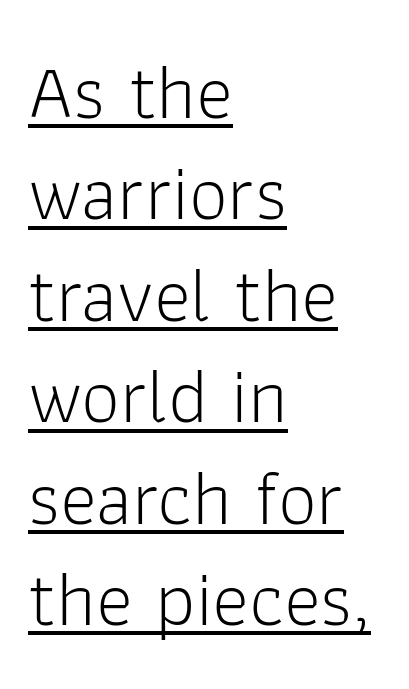
The image shows 78 px light sans-serif type, upright; set left-aligned, normal line spacing (1.3x), normal letter spacing, underlined; low stroke contrast and a medium x-height.
